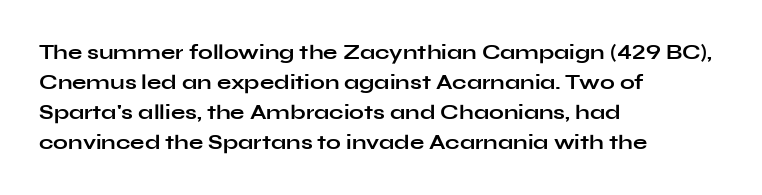
{"italic": "no", "bold": "yes", "underline": "no", "align": "left", "line_spacing": "normal", "line_spacing_ratio": 1.43, "letter_spacing": "normal", "letter_spacing_em": 0.0, "glyph_px": 21}
